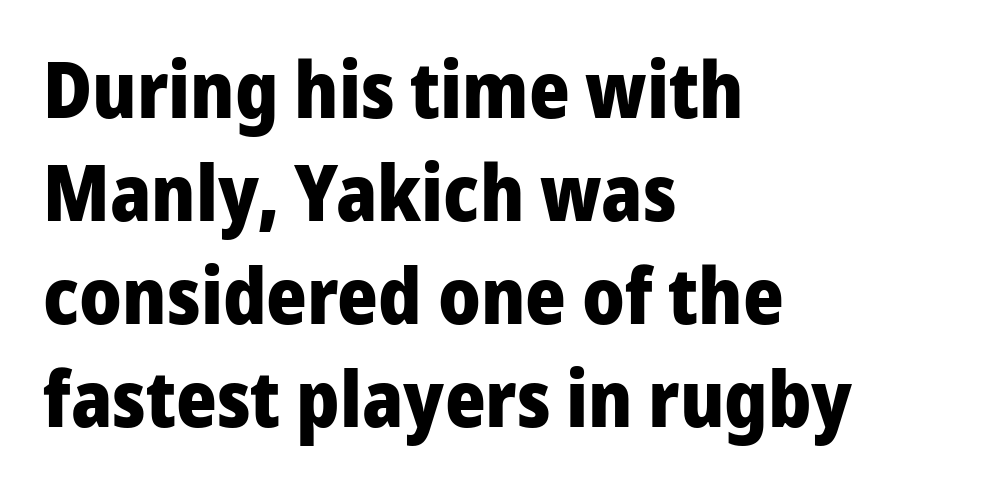
{"serif": "no", "italic": "no", "bold": "yes", "weight": "heavy", "width": "normal", "stroke_contrast": "low", "x_height": "medium", "monospaced": "no", "underline": "no", "align": "left", "line_spacing": "normal", "line_spacing_ratio": 1.32, "letter_spacing": "normal", "letter_spacing_em": 0.0, "glyph_px": 78}
